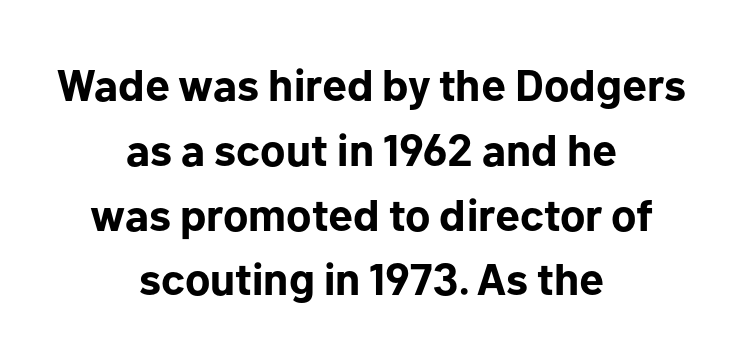
The image shows 45 px bold sans-serif type, upright; set centered, normal line spacing (1.44x), normal letter spacing, not underlined; low stroke contrast and a medium x-height.
